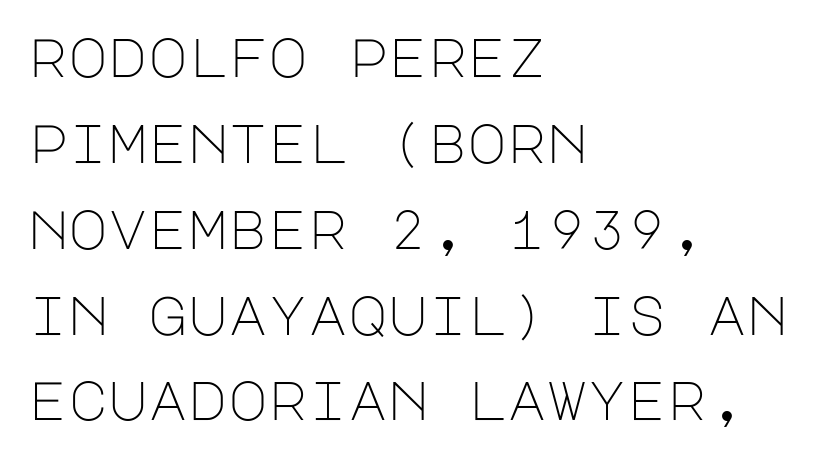
{"serif": "no", "italic": "no", "bold": "no", "weight": "light", "width": "normal", "stroke_contrast": "low", "x_height": "large", "underline": "no", "align": "left", "line_spacing": "normal", "line_spacing_ratio": 1.59, "letter_spacing": "normal", "letter_spacing_em": 0.0, "glyph_px": 54}
